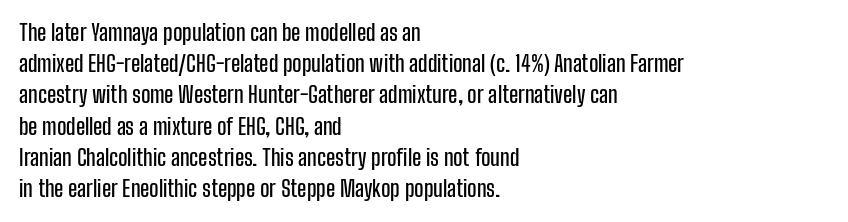
Q: Is the text italic (slanted)? A: No, it is upright.
Q: Is the text underlined? A: No.
Q: How is the paragraph aligned? A: Left-aligned.
Q: Is the spacing between letters normal or unusually wide? A: Normal.
Q: Is the spacing between lines tight, normal or loose? A: Normal.
